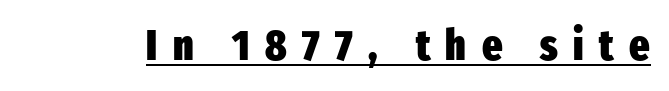
Q: Is the text bold? A: Yes.
Q: Is the text italic (slanted)? A: No, it is upright.
Q: Is the typeface a serif or a sans-serif typeface? A: Sans-serif.
Q: Is the text underlined? A: Yes.
Q: Is the spacing between letters normal or unusually wide? A: Unusually wide.
Q: Width (condensed, normal, or wide)? A: Condensed.
Q: Stroke contrast? A: Low.
Q: x-height? A: Medium.
Q: Monospaced? A: No.
